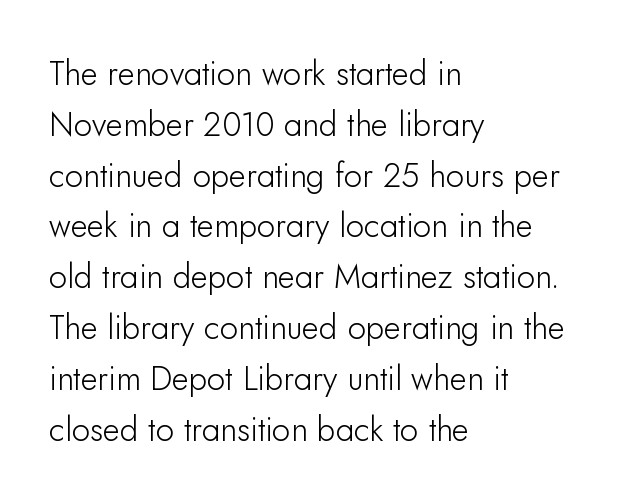
{"serif": "no", "italic": "no", "width": "normal", "stroke_contrast": "low", "x_height": "small", "monospaced": "no", "underline": "no", "align": "left", "line_spacing": "normal", "line_spacing_ratio": 1.54, "letter_spacing": "normal", "letter_spacing_em": 0.0, "glyph_px": 33}
